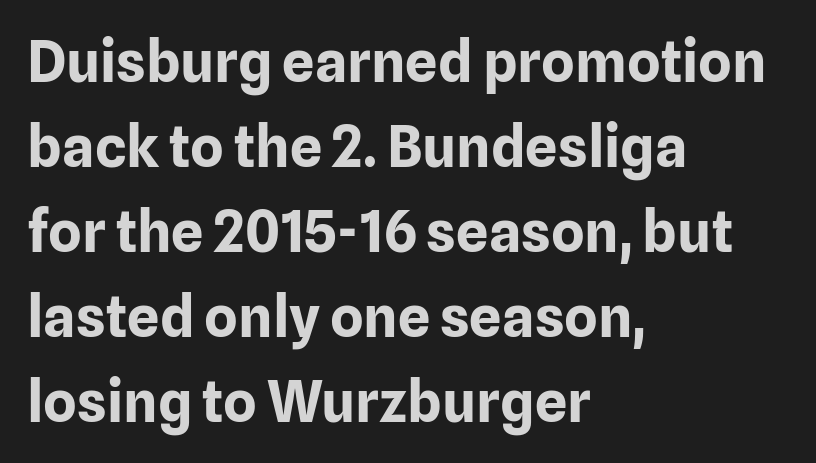
The image shows 57 px bold sans-serif type, upright; set left-aligned, normal line spacing (1.49x), normal letter spacing, not underlined; low stroke contrast and a medium x-height.
